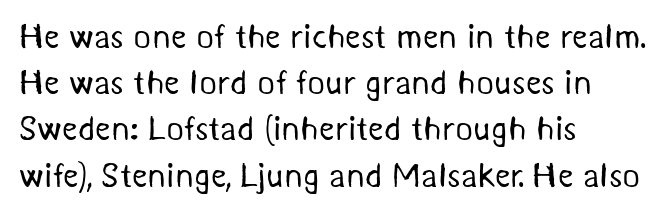
{"serif": "no", "bold": "no", "weight": "regular", "width": "normal", "stroke_contrast": "medium", "x_height": "medium", "monospaced": "no", "underline": "no", "align": "left", "line_spacing": "normal", "line_spacing_ratio": 1.36, "letter_spacing": "normal", "letter_spacing_em": 0.0, "glyph_px": 34}
